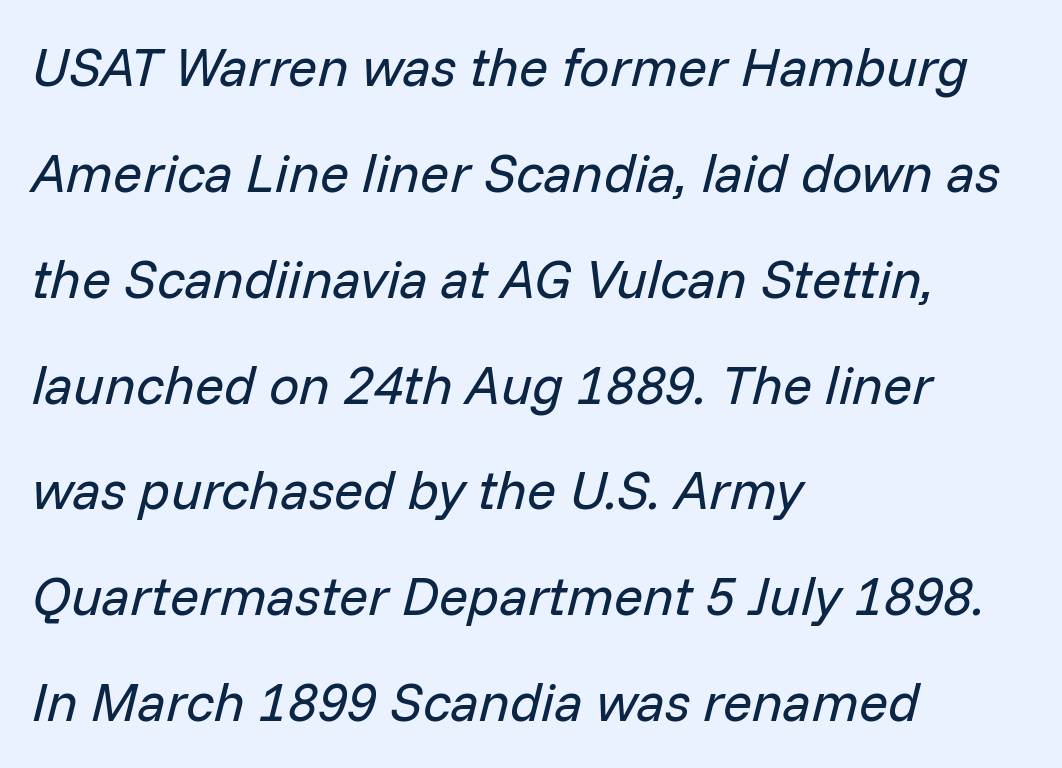
{"italic": "yes", "lean": "right", "slant_degrees": 14, "bold": "no", "weight": "regular", "width": "normal", "stroke_contrast": "low", "x_height": "medium", "monospaced": "no", "underline": "no", "align": "left", "line_spacing": "loose", "line_spacing_ratio": 1.96, "letter_spacing": "normal", "letter_spacing_em": 0.0, "glyph_px": 54}
